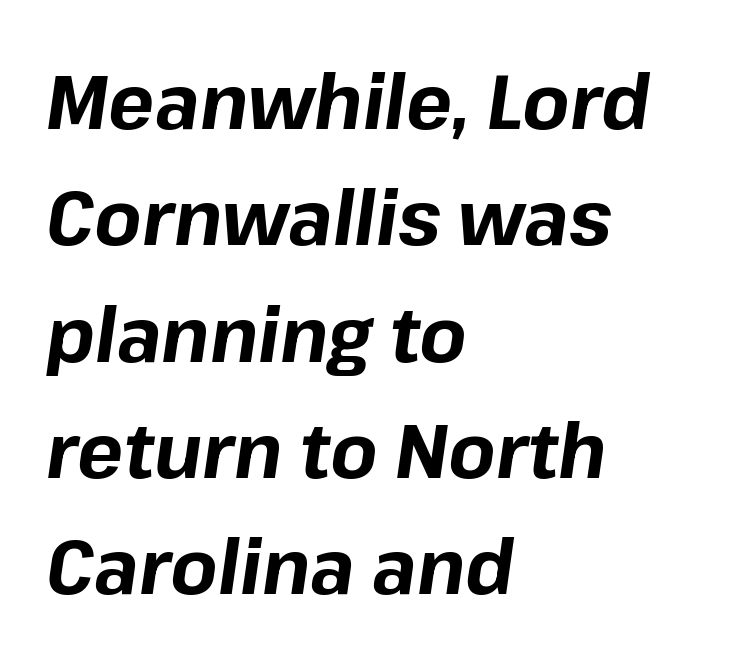
{"italic": "yes", "lean": "right", "slant_degrees": 8, "bold": "yes", "weight": "bold", "width": "normal", "stroke_contrast": "low", "x_height": "medium", "monospaced": "no", "underline": "no", "align": "left", "line_spacing": "normal", "line_spacing_ratio": 1.51, "letter_spacing": "normal", "letter_spacing_em": 0.0, "glyph_px": 77}
